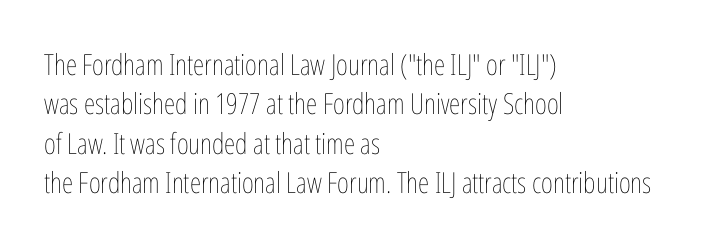
The image shows 29 px thin, condensed type, upright; set left-aligned, normal line spacing (1.36x), normal letter spacing, not underlined; low stroke contrast and a medium x-height.
